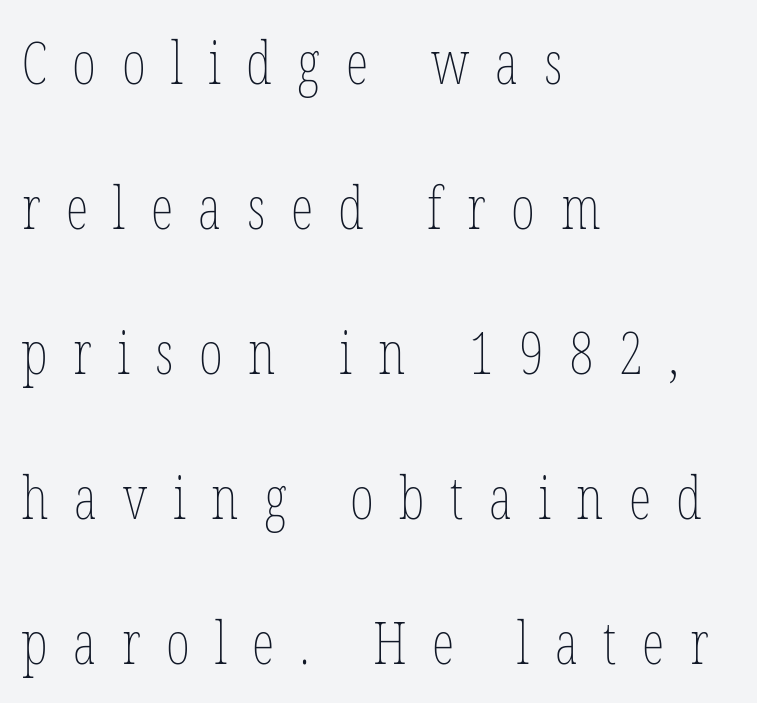
Q: Is the text bold? A: No.
Q: Is the text italic (slanted)? A: No, it is upright.
Q: Is the text underlined? A: No.
Q: How is the paragraph aligned? A: Left-aligned.
Q: Is the spacing between letters normal or unusually wide? A: Unusually wide.
Q: Is the spacing between lines tight, normal or loose? A: Loose.
Q: Width (condensed, normal, or wide)? A: Condensed.
Q: Stroke contrast? A: Low.
Q: x-height? A: Medium.
Q: Monospaced? A: No.
